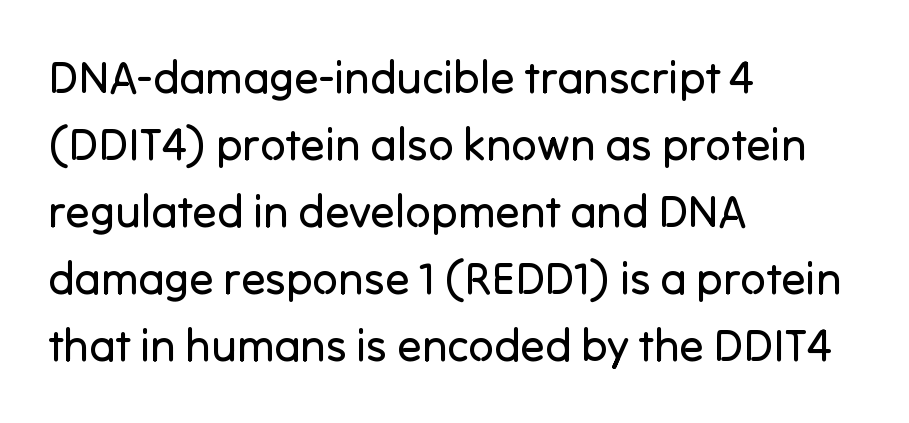
{"serif": "no", "italic": "no", "bold": "no", "weight": "regular", "width": "normal", "stroke_contrast": "low", "x_height": "medium", "monospaced": "no", "underline": "no", "align": "left", "line_spacing": "normal", "line_spacing_ratio": 1.49, "letter_spacing": "normal", "letter_spacing_em": 0.0, "glyph_px": 45}
